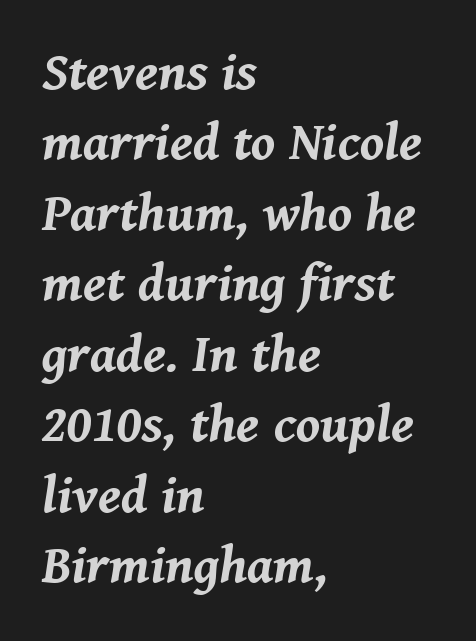
{"italic": "yes", "lean": "right", "slant_degrees": 8, "bold": "yes", "weight": "bold", "width": "normal", "stroke_contrast": "medium", "x_height": "medium", "monospaced": "no", "underline": "no", "align": "left", "line_spacing": "normal", "line_spacing_ratio": 1.33, "letter_spacing": "normal", "letter_spacing_em": 0.0, "glyph_px": 53}
